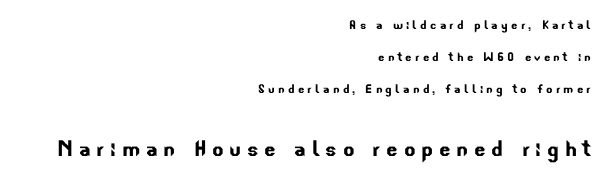
Q: Is the text underlined? A: No.
Q: How is the paragraph aligned? A: Right-aligned.
Q: Is the spacing between letters normal or unusually wide? A: Unusually wide.
Q: Is the spacing between lines tight, normal or loose? A: Loose.
Q: Which block of text is set in a larger size, the first (top) or the second (bottom)? A: The second (bottom) one.
